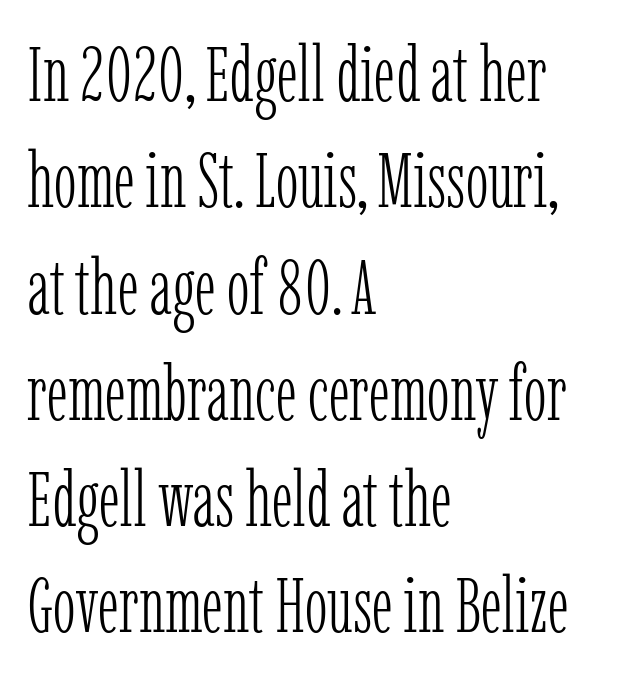
Q: Is the text bold? A: No.
Q: Is the text italic (slanted)? A: No, it is upright.
Q: Is the typeface a serif or a sans-serif typeface? A: Serif.
Q: Is the text underlined? A: No.
Q: How is the paragraph aligned? A: Left-aligned.
Q: Is the spacing between letters normal or unusually wide? A: Normal.
Q: Is the spacing between lines tight, normal or loose? A: Normal.
Q: Width (condensed, normal, or wide)? A: Condensed.
Q: Stroke contrast? A: Low.
Q: x-height? A: Medium.
Q: Monospaced? A: No.
